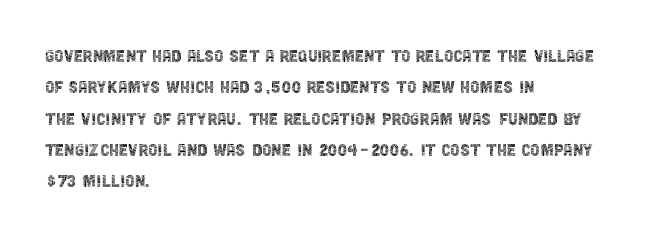
The image shows 21 px text type, upright; set left-aligned, normal line spacing (1.49x), normal letter spacing, not underlined.
